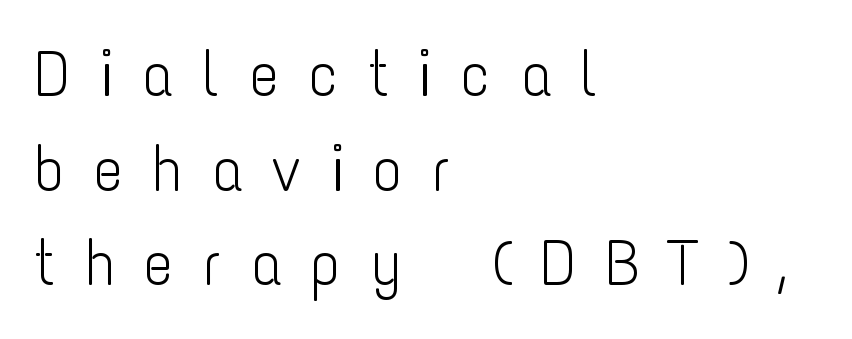
This sample is left-justified, so line endings fall wherever the words run out. You could only call the tracking loose — the letters float apart. What kind of face is this? One without serifs — a sans. The strokes carry an ordinary text weight at most. Posture: straight, roman, zero tilt. Decoration check: the copy has no underline.
